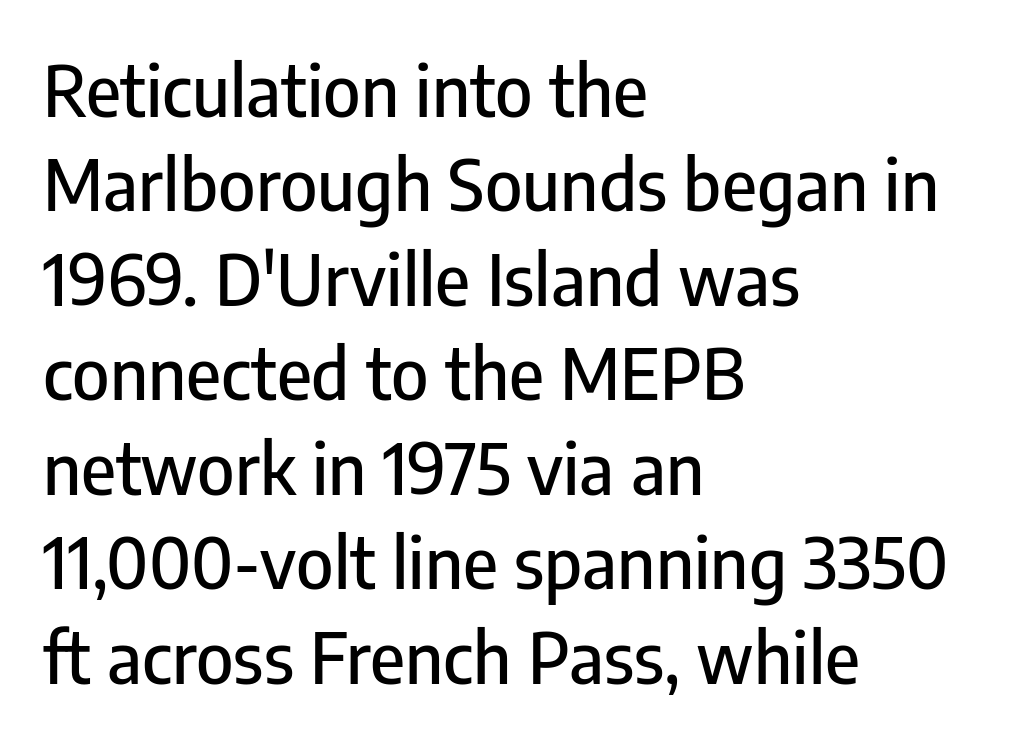
Q: Is the text italic (slanted)? A: No, it is upright.
Q: Is the typeface a serif or a sans-serif typeface? A: Sans-serif.
Q: Is the text underlined? A: No.
Q: How is the paragraph aligned? A: Left-aligned.
Q: Is the spacing between letters normal or unusually wide? A: Normal.
Q: Is the spacing between lines tight, normal or loose? A: Normal.
Q: Width (condensed, normal, or wide)? A: Condensed.
Q: Stroke contrast? A: Low.
Q: x-height? A: Medium.
Q: Monospaced? A: No.
